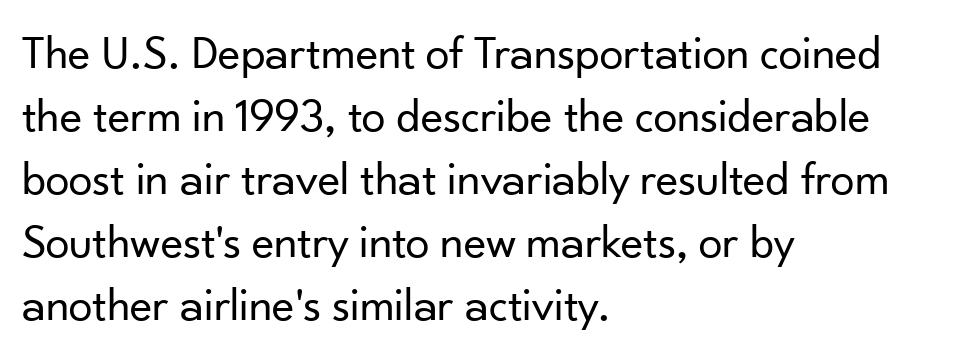
Nope, not italic — everything's standing straight. These lines keep a tight, regular rhythm from letter to letter. Note the varied advance widths — an 'i' is clearly narrower than an 'm'. Beneath every word, the page is bare. The typesetting does not lean heavy: it is not bold.
